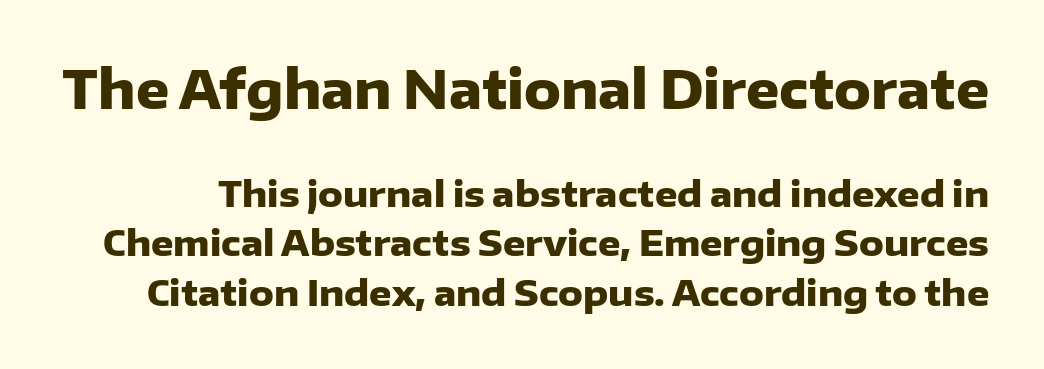
In terms of letterspacing, this is plain default setting. A typesetter would label this face a sans. The rendering shrinks the type as you move from the upper chunk to the lower. Only glyphs here, with clear space below each row. Ordinary non-slanted type is in use. A dark, heavy texture on the line: the type is bold.
